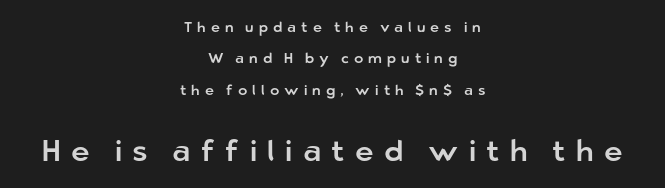
{"serif": "no", "italic": "no", "width": "normal", "stroke_contrast": "low", "x_height": "medium", "monospaced": "no", "underline": "no", "align": "center", "line_spacing": "loose", "line_spacing_ratio": 2.24, "letter_spacing": "wide", "letter_spacing_em": 0.36, "larger_block": "second", "size_ratio": 2.07, "glyph_px": 29}
